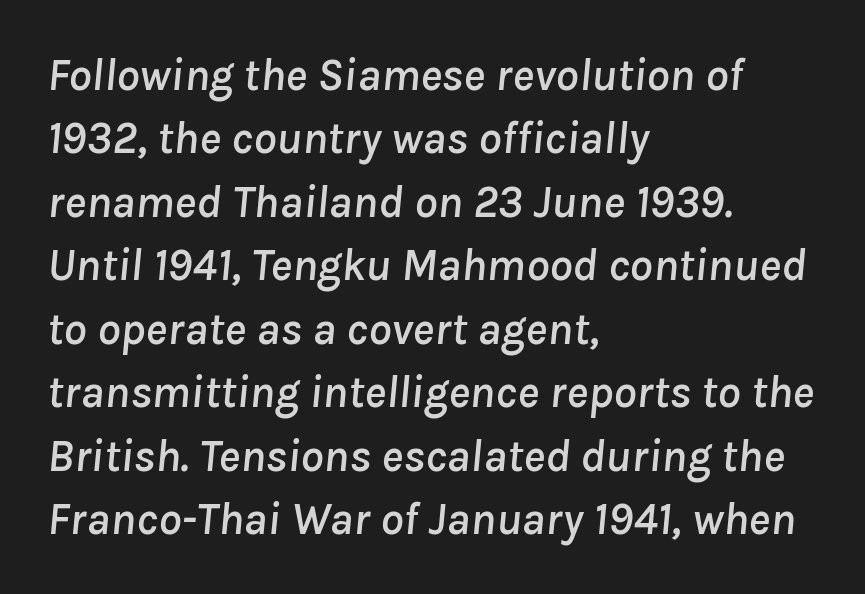
{"italic": "yes", "lean": "right", "slant_degrees": 8, "width": "normal", "stroke_contrast": "low", "x_height": "medium", "monospaced": "no", "underline": "no", "align": "left", "line_spacing": "normal", "line_spacing_ratio": 1.38, "letter_spacing": "normal", "letter_spacing_em": 0.0, "glyph_px": 46}
